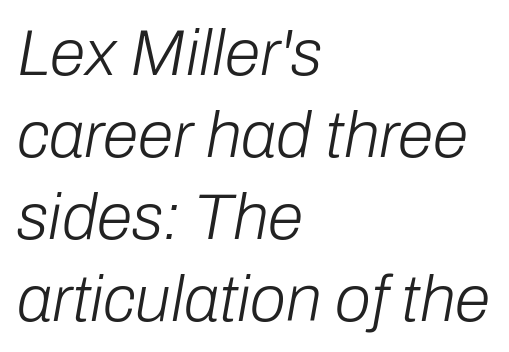
{"italic": "yes", "lean": "right", "slant_degrees": 10, "bold": "no", "weight": "light", "width": "normal", "stroke_contrast": "low", "x_height": "medium", "monospaced": "no", "underline": "no", "align": "left", "line_spacing": "normal", "line_spacing_ratio": 1.26, "letter_spacing": "normal", "letter_spacing_em": 0.0, "glyph_px": 65}
